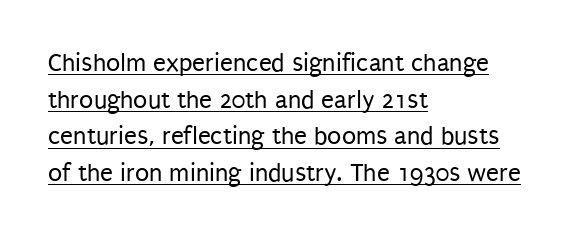
The image shows 26 px text type, upright; set left-aligned, normal line spacing (1.41x), normal letter spacing, underlined.
